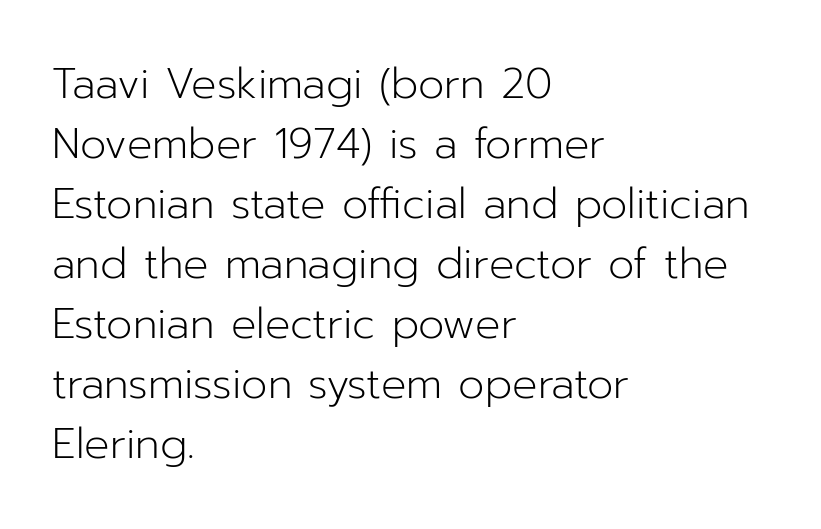
{"serif": "no", "italic": "no", "bold": "no", "weight": "light", "width": "normal", "stroke_contrast": "low", "x_height": "medium", "monospaced": "no", "underline": "no", "align": "left", "line_spacing": "normal", "line_spacing_ratio": 1.43, "letter_spacing": "normal", "letter_spacing_em": 0.0, "glyph_px": 42}
